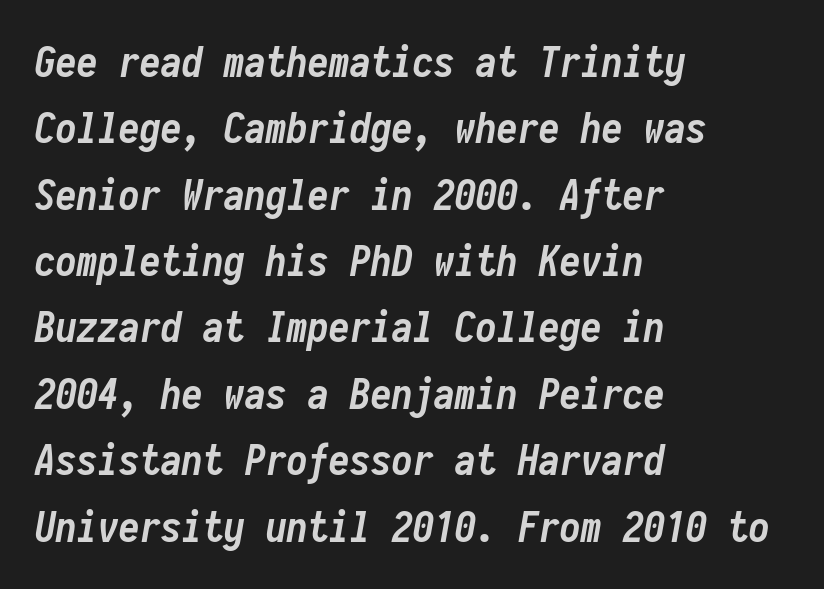
Do the characters align in a grid? Yes, the font is monospaced. A normal amount of white space separates one row of letters from the next. Decoration check: the copy has no underline. The letters sit at their default tracking, neither squeezed nor spread. The text block is weighted toward the left margin, trailing off unevenly rightward. A dark, heavy texture on the line: the type is bold.
